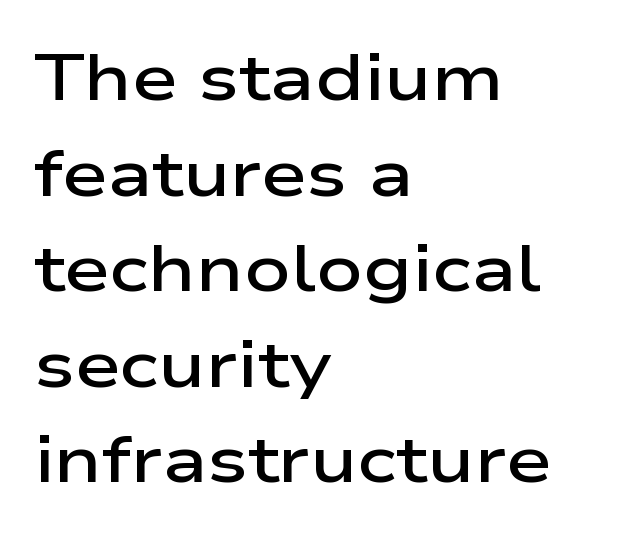
{"serif": "no", "italic": "no", "bold": "semi", "weight": "semibold", "width": "wide", "stroke_contrast": "low", "x_height": "medium", "monospaced": "no", "underline": "no", "align": "left", "line_spacing": "normal", "line_spacing_ratio": 1.47, "letter_spacing": "normal", "letter_spacing_em": 0.0, "glyph_px": 65}
